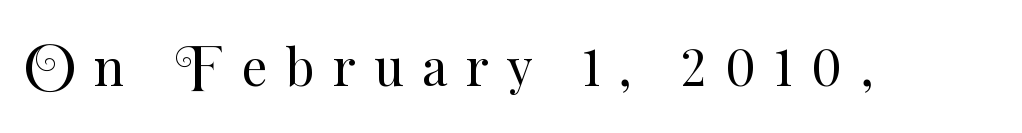
{"italic": "no", "bold": "no", "weight": "regular", "width": "normal", "stroke_contrast": "medium", "x_height": "small", "monospaced": "no", "underline": "no", "letter_spacing": "wide", "letter_spacing_em": 0.36, "glyph_px": 51}
